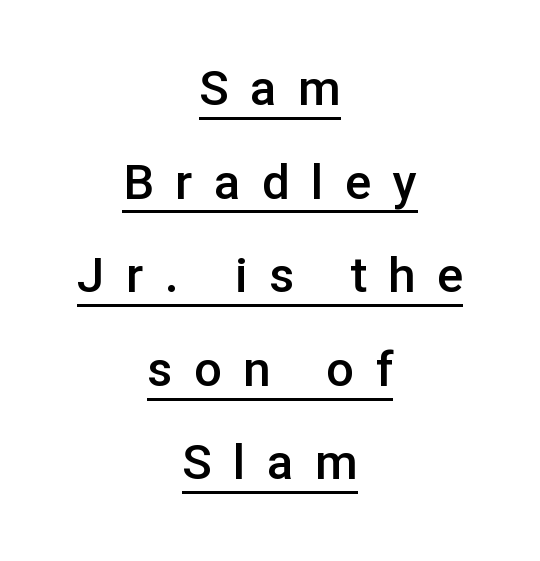
{"serif": "no", "italic": "no", "bold": "semi", "weight": "semibold", "width": "normal", "stroke_contrast": "low", "x_height": "medium", "monospaced": "no", "underline": "yes", "align": "center", "line_spacing": "loose", "line_spacing_ratio": 1.91, "letter_spacing": "wide", "letter_spacing_em": 0.44, "glyph_px": 49}
